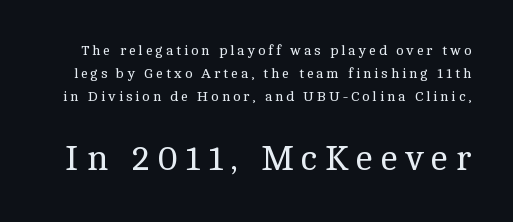
{"serif": "yes", "italic": "no", "bold": "no", "weight": "regular", "width": "normal", "x_height": "medium", "monospaced": "no", "underline": "no", "line_spacing": "normal", "line_spacing_ratio": 1.65, "letter_spacing": "wide", "letter_spacing_em": 0.21, "larger_block": "second", "size_ratio": 2.5, "glyph_px": 35}
